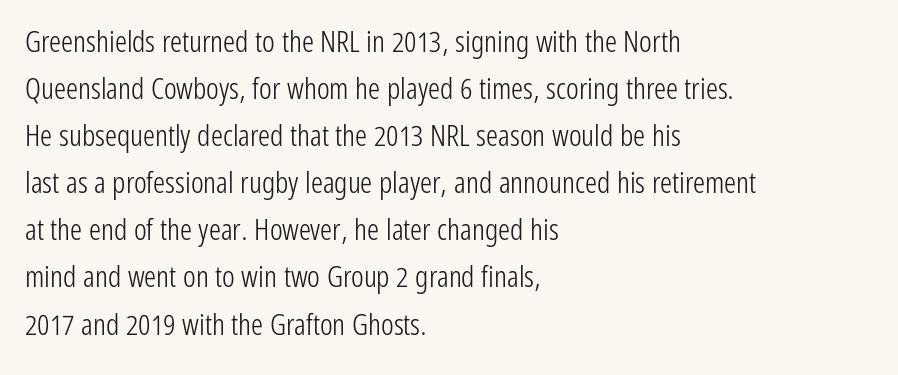
Lines of text with bare space underneath. Reading down the column, the eye jumps a familiar distance to each next line. Layout note: lines flush left. No extra tracking has been applied to these lines.
